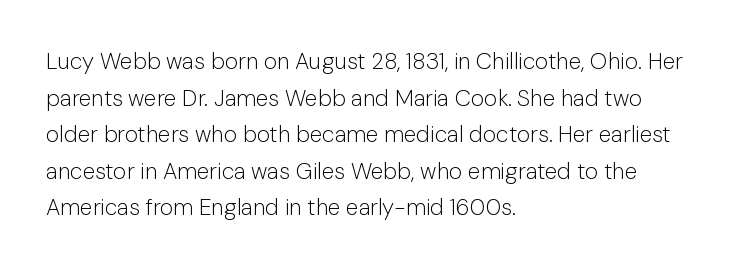
The image shows 23 px text type, upright; set left-aligned, normal line spacing (1.59x), normal letter spacing, not underlined.
